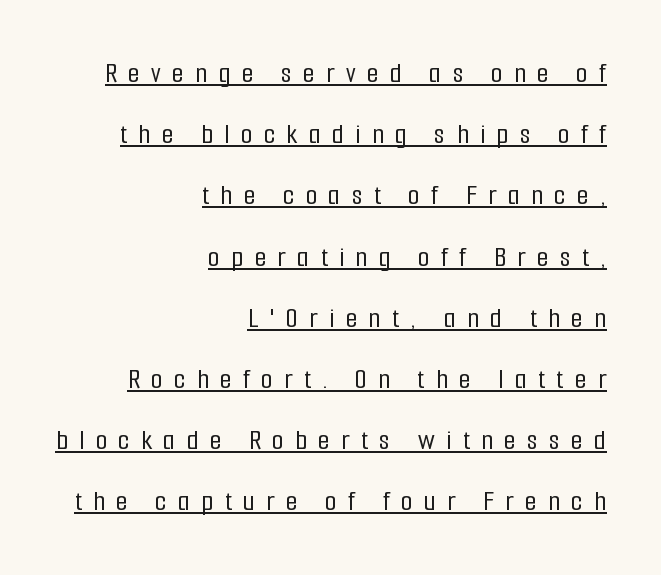
The image shows 30 px condensed sans-serif type, upright; set right-aligned, loose line spacing (2.04x), unusually wide letter spacing (+0.38 em), underlined; low stroke contrast and a medium x-height.
